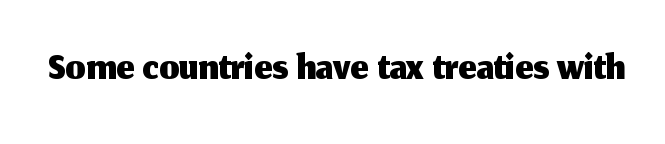
Q: Is the text italic (slanted)? A: No, it is upright.
Q: Is the typeface a serif or a sans-serif typeface? A: Sans-serif.
Q: Is the text underlined? A: No.
Q: Is the spacing between letters normal or unusually wide? A: Normal.
Q: Width (condensed, normal, or wide)? A: Normal.
Q: Stroke contrast? A: Medium.
Q: x-height? A: Medium.
Q: Monospaced? A: No.
